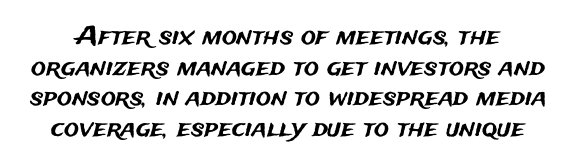
The image shows 25 px text type; set line spacing 1.23x, normal letter spacing, not underlined.
